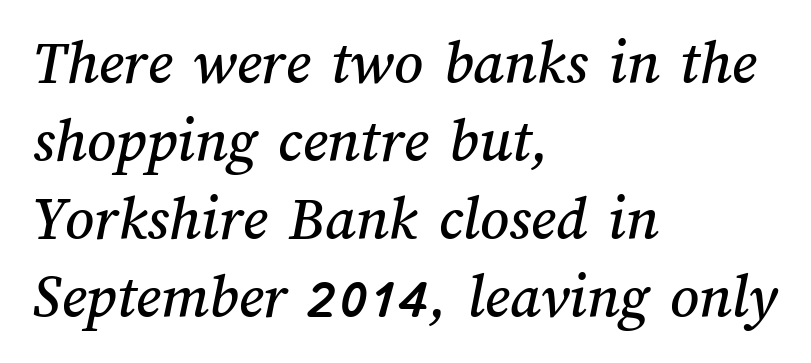
Q: Is the text underlined? A: No.
Q: How is the paragraph aligned? A: Left-aligned.
Q: Is the spacing between letters normal or unusually wide? A: Normal.
Q: Width (condensed, normal, or wide)? A: Normal.
Q: Stroke contrast? A: Medium.
Q: x-height? A: Medium.
Q: Monospaced? A: No.
